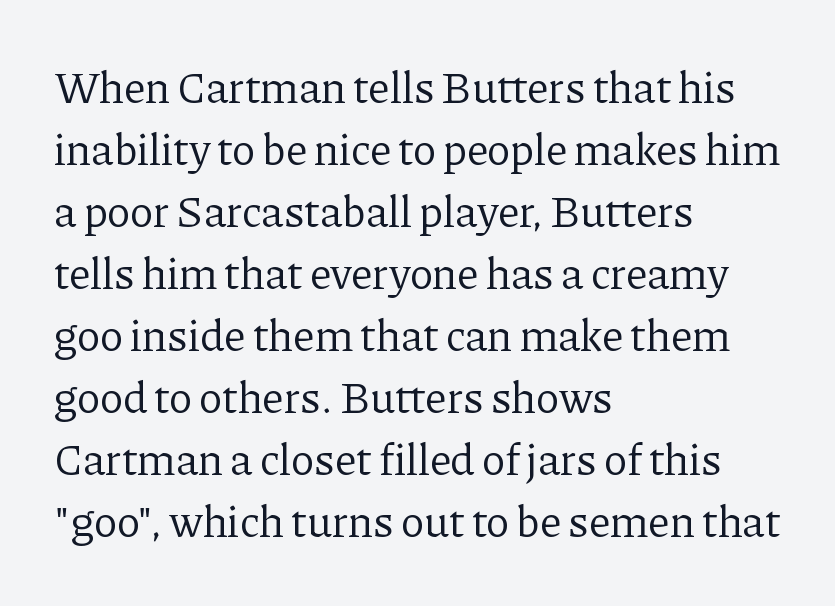
{"serif": "yes", "italic": "no", "bold": "no", "weight": "regular", "width": "normal", "stroke_contrast": "low", "x_height": "medium", "monospaced": "no", "underline": "no", "align": "left", "line_spacing": "normal", "line_spacing_ratio": 1.41, "letter_spacing": "normal", "letter_spacing_em": 0.0, "glyph_px": 44}
